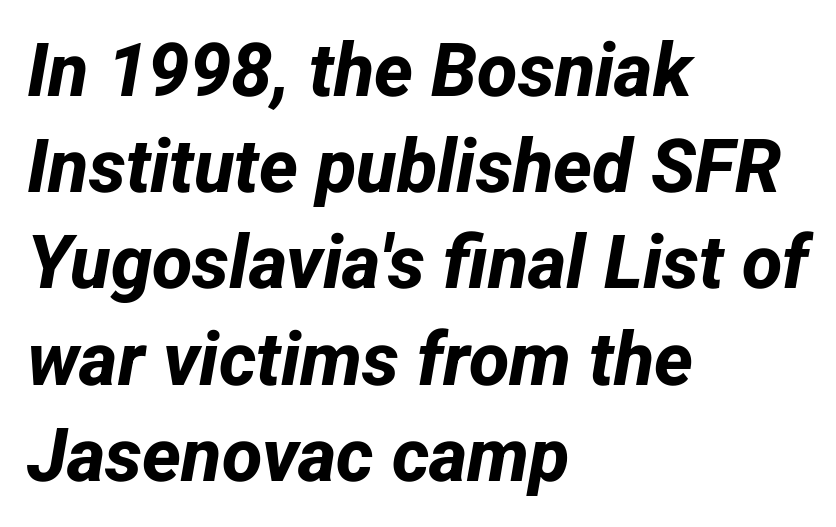
Each row of text sits above clean, open space. The glyphs have the mass of a bold cut. Typeset ragged right — the left edge is the straight one. Rows of type keep a routine distance in the vertical direction.
